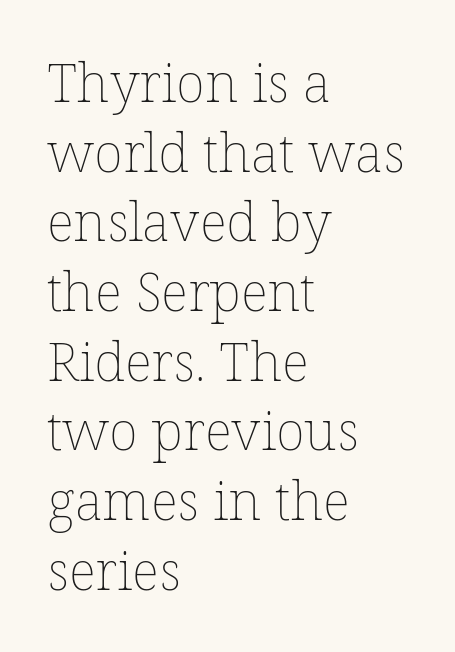
Q: Is the text bold? A: No.
Q: Is the text italic (slanted)? A: No, it is upright.
Q: Is the text underlined? A: No.
Q: How is the paragraph aligned? A: Left-aligned.
Q: Is the spacing between letters normal or unusually wide? A: Normal.
Q: Is the spacing between lines tight, normal or loose? A: Normal.
Q: Width (condensed, normal, or wide)? A: Normal.
Q: Stroke contrast? A: Low.
Q: x-height? A: Medium.
Q: Monospaced? A: No.
